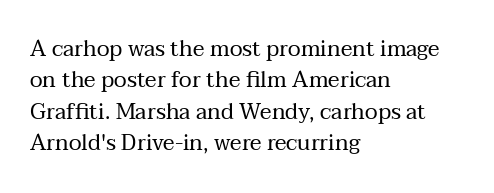
{"italic": "no", "bold": "no", "underline": "no", "align": "left", "line_spacing": "normal", "line_spacing_ratio": 1.43, "letter_spacing": "normal", "letter_spacing_em": 0.0, "glyph_px": 22}
